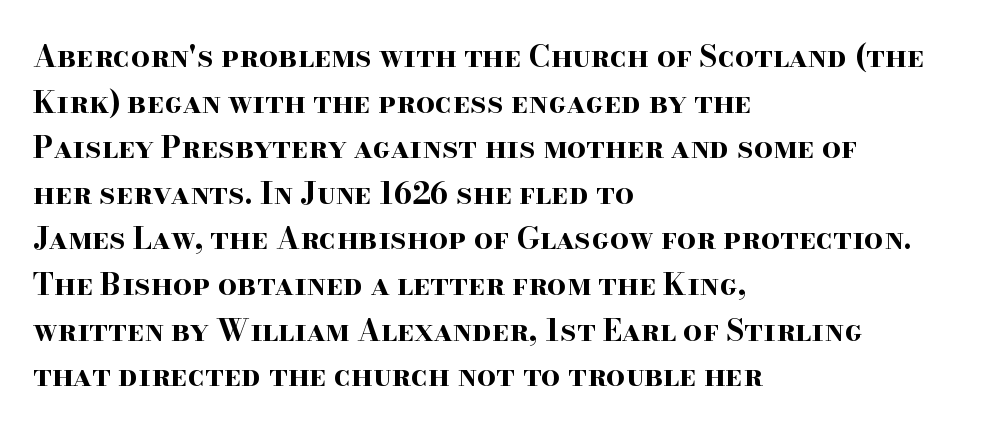
{"serif": "yes", "italic": "no", "bold": "yes", "weight": "bold", "width": "wide", "stroke_contrast": "high", "x_height": "small", "monospaced": "no", "underline": "no", "align": "left", "line_spacing": "normal", "line_spacing_ratio": 1.52, "letter_spacing": "normal", "letter_spacing_em": 0.0, "glyph_px": 30}
